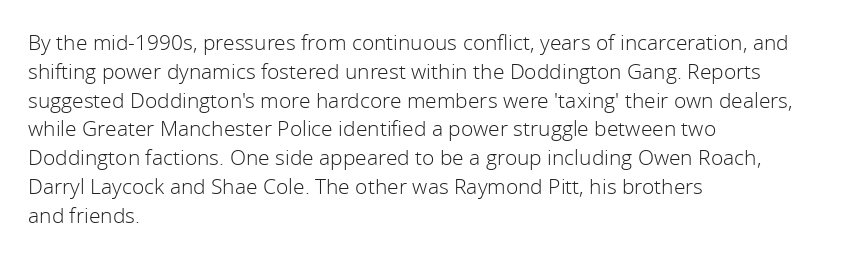
Each new line begins a customary step beneath the previous one. Stems here are at most as thick as an everyday book face. Words appear dense and cohesive because spacing is normal. Descenders hang freely into open space. The axis of the letterforms is exactly vertical.
